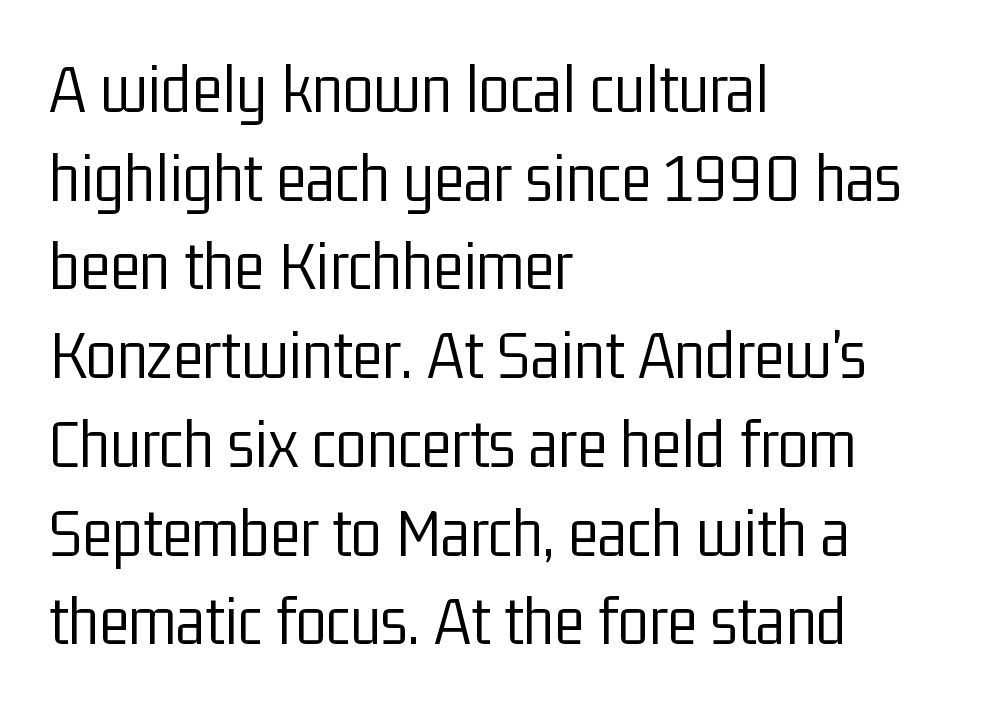
The image shows 71 px light, condensed sans-serif type, upright; set left-aligned, normal line spacing (1.25x), normal letter spacing, not underlined; low stroke contrast and a medium x-height.
